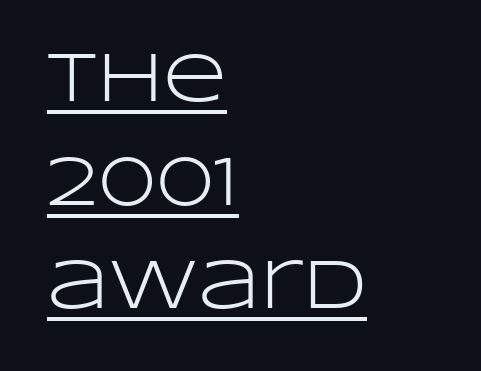
Designer's note — italics off, roman on. The ragged edge is on the right, which tells us the setting is flush left. A continuous stroke trails under the words, as in a hyperlink. The type is set solid horizontally, with unmodified tracking.
